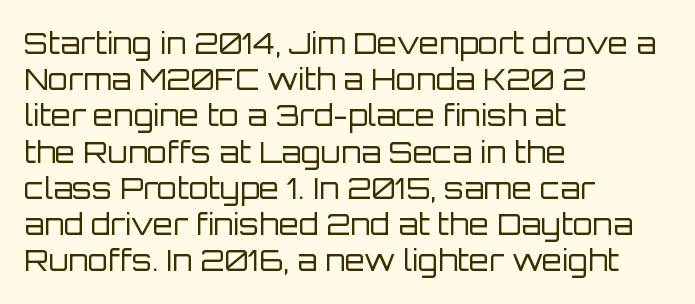
{"serif": "no", "italic": "no", "bold": "no", "weight": "regular", "width": "normal", "stroke_contrast": "low", "x_height": "large", "monospaced": "no", "underline": "no", "align": "left", "line_spacing": "normal", "line_spacing_ratio": 1.25, "letter_spacing": "normal", "letter_spacing_em": 0.0, "glyph_px": 29}
